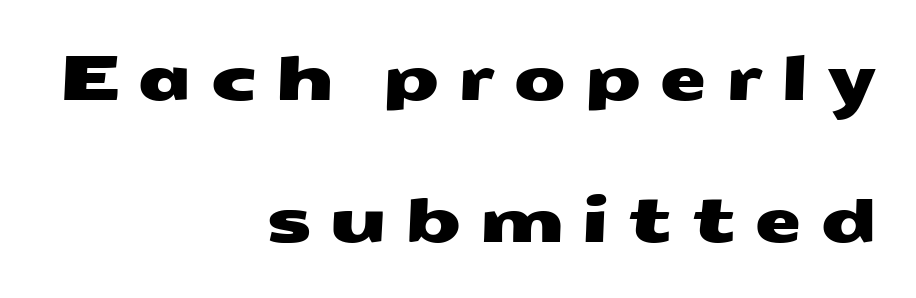
The gaps between neighbouring characters are conspicuously large. A typesetter would call this proportional, since set widths differ per character. Lines of text with bare space underneath. The face used here is a sans, in the tradition of grotesques and geometrics. Line spacing here is loose. Notice how the passage keeps a crisp vertical edge on the right only.
